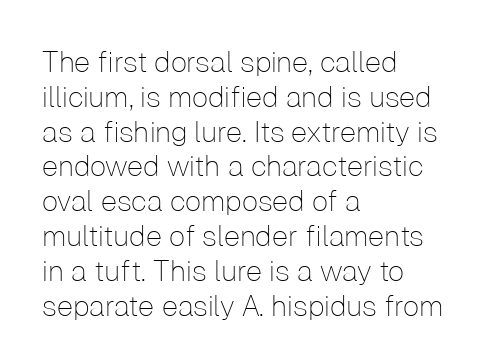
{"serif": "no", "italic": "no", "bold": "no", "weight": "thin", "width": "normal", "stroke_contrast": "low", "x_height": "medium", "monospaced": "no", "underline": "no", "align": "left", "line_spacing_ratio": 1.2, "letter_spacing": "normal", "letter_spacing_em": 0.0, "glyph_px": 29}
